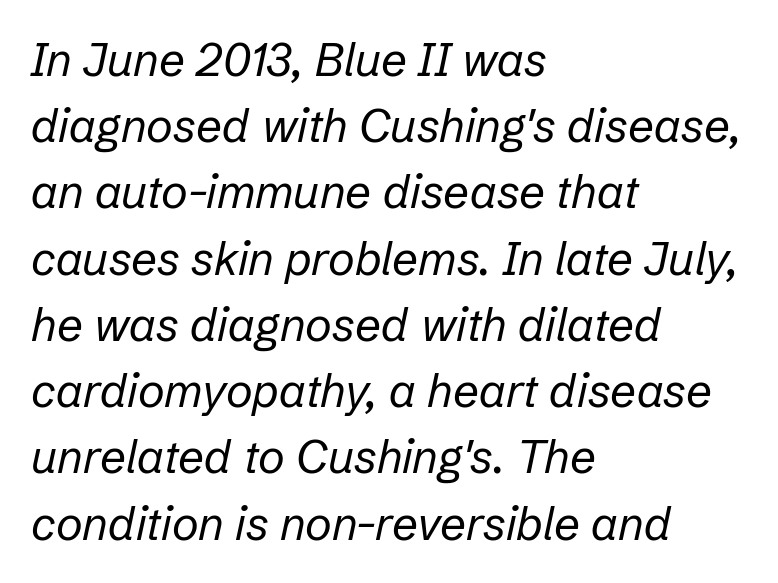
The block of text has a typical density, with ordinary space between rows. Nobody touched the tracking dial on this one. Words float on clear page, feet unadorned. Left-aligned paragraph, ragged on the right. Caption: face not bold, strokes unweighted. The glyphs look as if they've been sheared to an angle.
